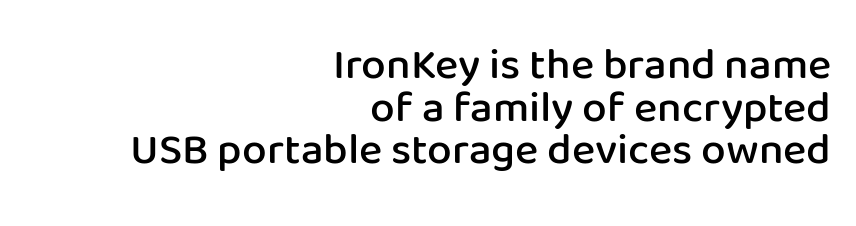
Q: Is the text bold? A: Semi-bold.
Q: Is the text italic (slanted)? A: No, it is upright.
Q: Is the typeface a serif or a sans-serif typeface? A: Sans-serif.
Q: Is the text underlined? A: No.
Q: How is the paragraph aligned? A: Right-aligned.
Q: Is the spacing between letters normal or unusually wide? A: Normal.
Q: Is the spacing between lines tight, normal or loose? A: Tight.
Q: Width (condensed, normal, or wide)? A: Normal.
Q: Stroke contrast? A: Low.
Q: x-height? A: Medium.
Q: Monospaced? A: No.
